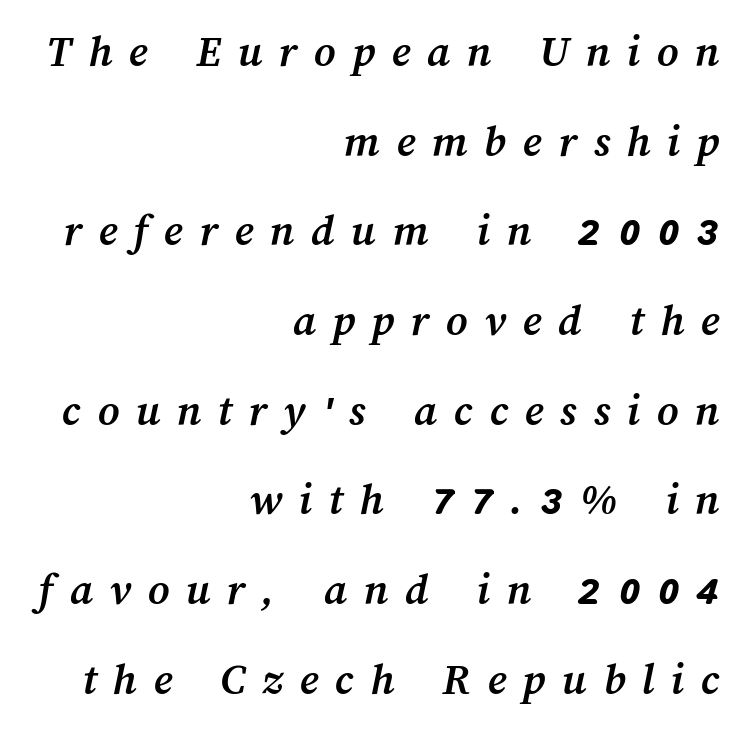
What weight is shown? A full bold with thick strokes. A typesetter would call this proportional, since set widths differ per character. The rendering uses a large line-height, opening up the rows. The letters are spread apart with noticeably loose tracking. Notice how the passage keeps a crisp vertical edge on the right only.
